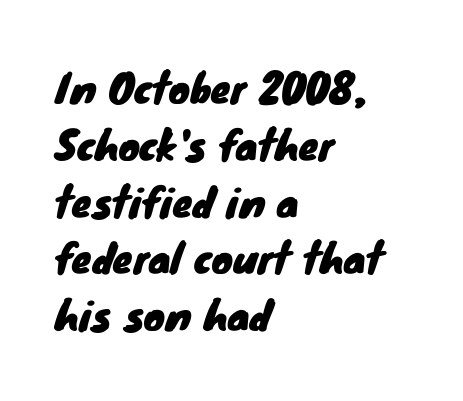
Q: Is the typeface a serif or a sans-serif typeface? A: Sans-serif.
Q: Is the text underlined? A: No.
Q: How is the paragraph aligned? A: Left-aligned.
Q: Is the spacing between letters normal or unusually wide? A: Normal.
Q: Is the spacing between lines tight, normal or loose? A: Normal.
Q: Width (condensed, normal, or wide)? A: Normal.
Q: Stroke contrast? A: Low.
Q: x-height? A: Small.
Q: Monospaced? A: No.
